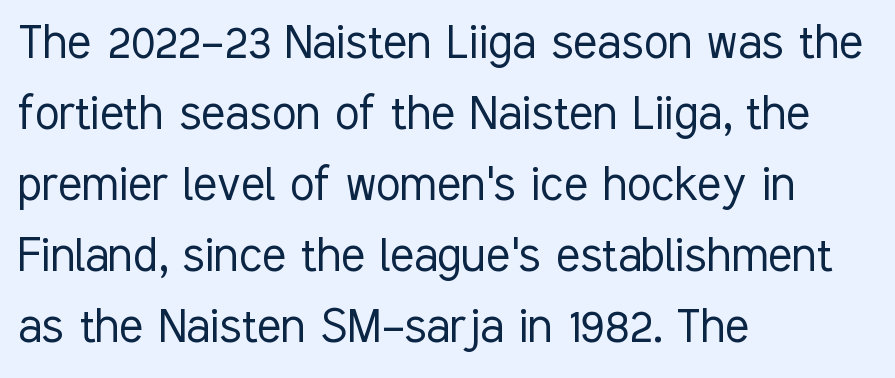
{"serif": "no", "italic": "no", "bold": "no", "weight": "light", "width": "condensed", "stroke_contrast": "low", "x_height": "medium", "monospaced": "no", "underline": "no", "align": "left", "line_spacing": "normal", "line_spacing_ratio": 1.27, "letter_spacing": "normal", "letter_spacing_em": 0.0, "glyph_px": 56}
